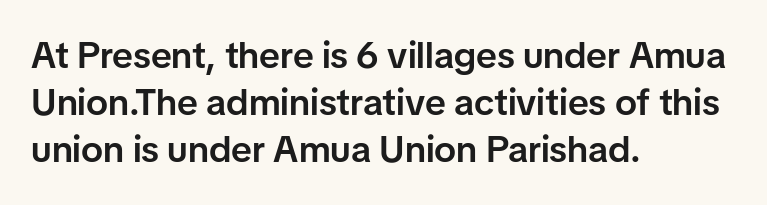
Q: Is the text bold? A: Semi-bold.
Q: Is the text italic (slanted)? A: No, it is upright.
Q: Is the typeface a serif or a sans-serif typeface? A: Sans-serif.
Q: Is the text underlined? A: No.
Q: How is the paragraph aligned? A: Left-aligned.
Q: Is the spacing between letters normal or unusually wide? A: Normal.
Q: Is the spacing between lines tight, normal or loose? A: Normal.
Q: Width (condensed, normal, or wide)? A: Normal.
Q: Stroke contrast? A: Low.
Q: x-height? A: Medium.
Q: Monospaced? A: No.
